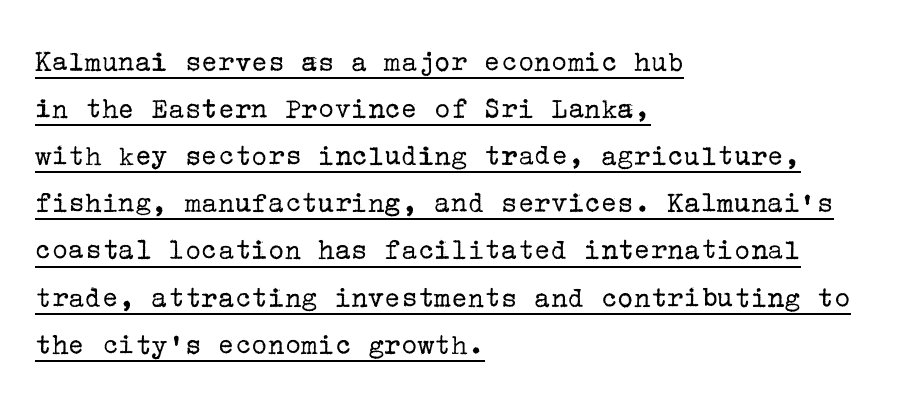
The image shows 31 px regular-weight serif type, upright; set left-aligned, normal line spacing (1.52x), normal letter spacing, underlined; low stroke contrast and a medium x-height.
